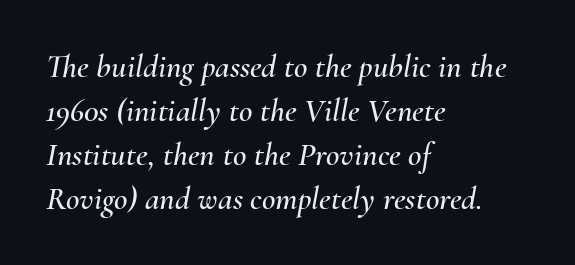
The image shows 33 px text type, italic (leaning right); set left-aligned, normal line spacing (1.33x), normal letter spacing, not underlined; medium stroke contrast and a small x-height.
